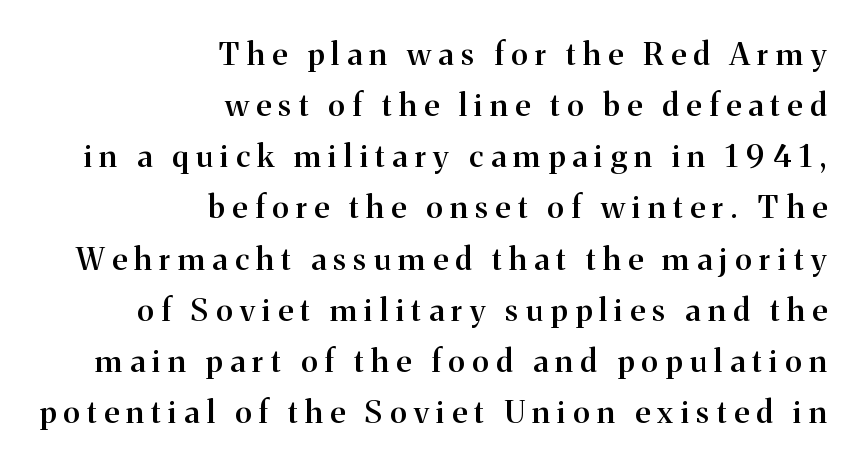
Letter spacing: wide. A clean baseline with only descenders dipping below it. Weight: semibold (demi). Designer's note — italics off, roman on. Summary of vertical rhythm: regular, with standard interline spacing. Proportional: the letters do not fall into vertical columns.
